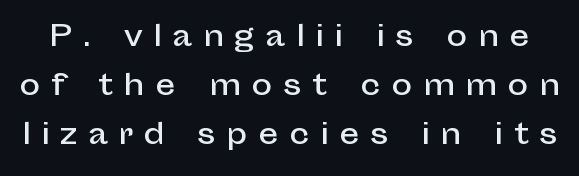
Any mark beneath the type? The region is blank. Character widths vary here, with narrow letters taking less room than wide ones. The lettering stays uniformly vertical, giving the passage a roman look. The face used here is rendered with a markedly widened letterfit. A sans-serif font was chosen for this passage.
